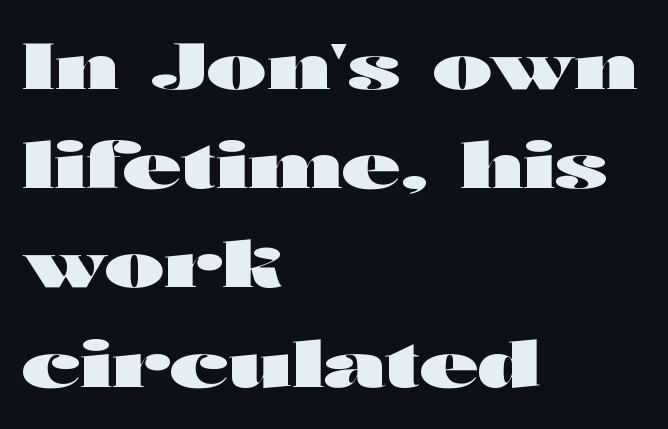
The paragraph shown leans on its left margin. Type without underlining. Does extra space separate the letters? No, they use regular spacing. Students, this is bold: see how much ink each stroke carries. Baseline-to-baseline distance is the conventional proportion of letter height.
